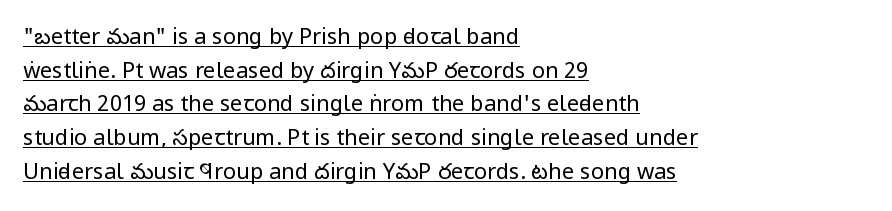
The image shows 22 px text type, upright; set left-aligned, normal line spacing (1.53x), normal letter spacing, underlined.
